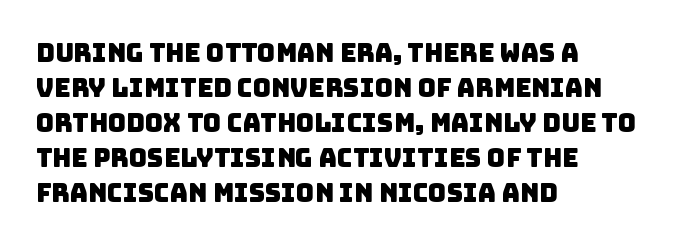
The space beneath each line is pristine and unruled. Short and long lines alike share a common starting point at left. Interline gaps are of average width in this sample. The type is set solid horizontally, with unmodified tracking.
